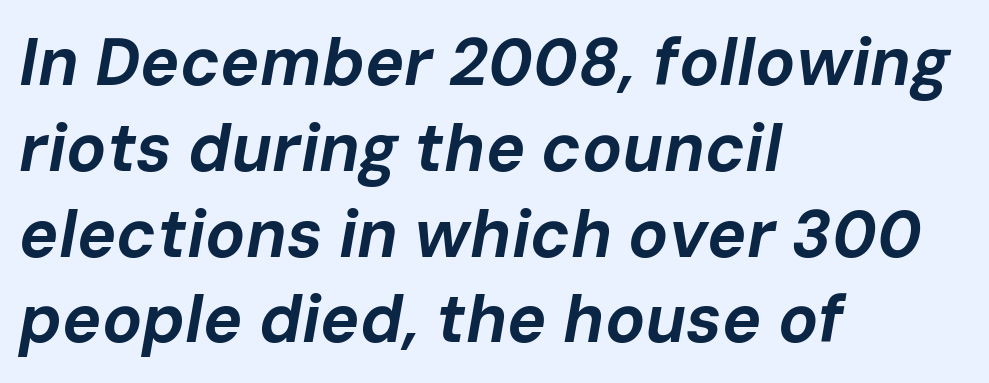
{"italic": "yes", "lean": "right", "slant_degrees": 10, "bold": "yes", "weight": "bold", "width": "normal", "stroke_contrast": "low", "x_height": "medium", "monospaced": "no", "underline": "no", "align": "left", "line_spacing": "normal", "line_spacing_ratio": 1.3, "letter_spacing": "normal", "letter_spacing_em": 0.0, "glyph_px": 66}
